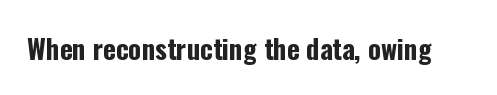
{"italic": "no", "bold": "yes", "underline": "no", "letter_spacing": "normal", "letter_spacing_em": 0.0, "glyph_px": 27}
